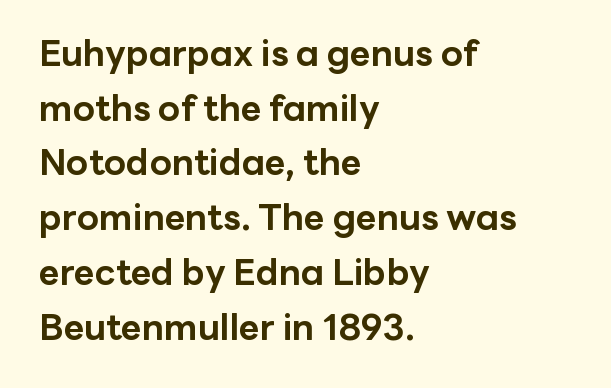
Q: Is the text bold? A: Yes.
Q: Is the text italic (slanted)? A: No, it is upright.
Q: Is the typeface a serif or a sans-serif typeface? A: Sans-serif.
Q: Is the text underlined? A: No.
Q: How is the paragraph aligned? A: Left-aligned.
Q: Is the spacing between letters normal or unusually wide? A: Normal.
Q: Is the spacing between lines tight, normal or loose? A: Normal.
Q: Width (condensed, normal, or wide)? A: Normal.
Q: Stroke contrast? A: Low.
Q: x-height? A: Medium.
Q: Monospaced? A: No.
